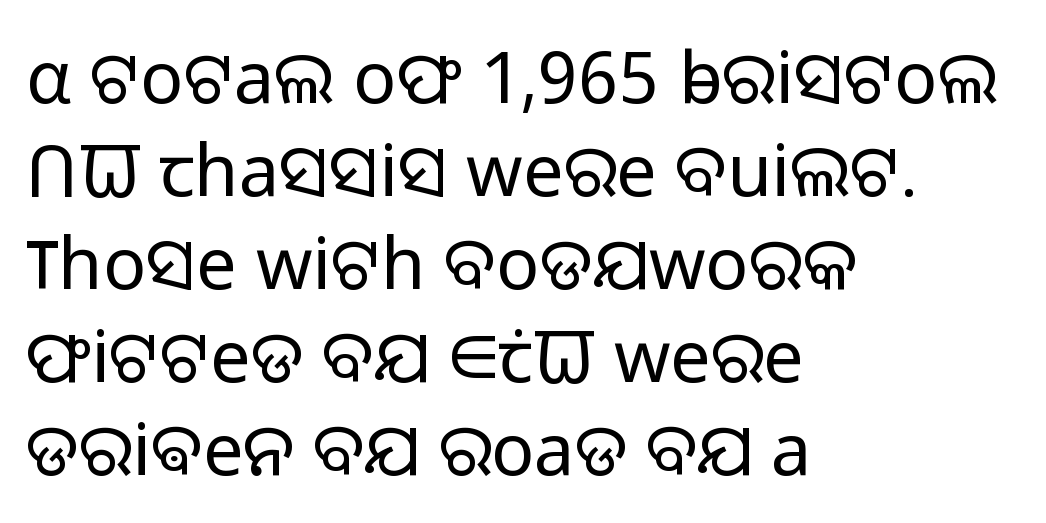
Q: Is the text bold? A: No.
Q: Is the text italic (slanted)? A: No, it is upright.
Q: Is the typeface a serif or a sans-serif typeface? A: Sans-serif.
Q: Is the text underlined? A: No.
Q: How is the paragraph aligned? A: Left-aligned.
Q: Is the spacing between letters normal or unusually wide? A: Normal.
Q: Is the spacing between lines tight, normal or loose? A: Normal.
Q: Width (condensed, normal, or wide)? A: Normal.
Q: Stroke contrast? A: Low.
Q: x-height? A: Medium.
Q: Monospaced? A: No.
